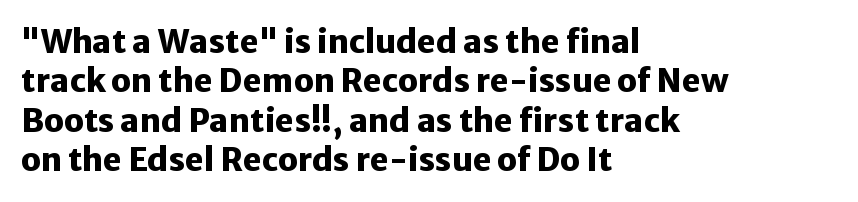
Q: Is the text bold? A: Yes.
Q: Is the text italic (slanted)? A: No, it is upright.
Q: Is the typeface a serif or a sans-serif typeface? A: Sans-serif.
Q: Is the text underlined? A: No.
Q: How is the paragraph aligned? A: Left-aligned.
Q: Is the spacing between letters normal or unusually wide? A: Normal.
Q: Width (condensed, normal, or wide)? A: Normal.
Q: Stroke contrast? A: Low.
Q: x-height? A: Medium.
Q: Monospaced? A: No.
